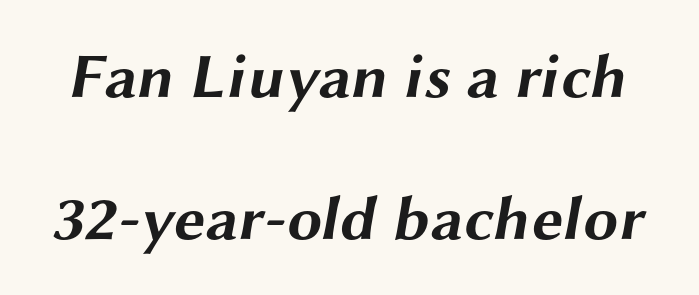
The image shows 63 px bold, wide sans-serif type; set loose line spacing (2.25x), normal letter spacing, not underlined; medium stroke contrast and a medium x-height.
